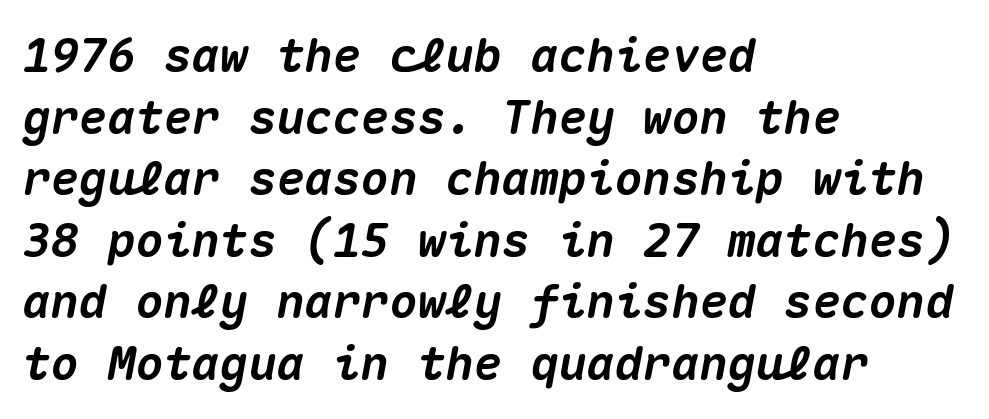
Each row of text sits above clean, open space. An italicized treatment has been applied to the whole sample. Reading down the column, the eye jumps a familiar distance to each next line. Characters follow at the spacing the type designer built in. Notice how thick the strokes are: this is what a full bold looks like.
